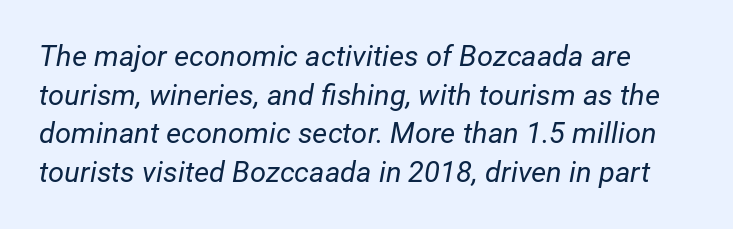
{"italic": "yes", "lean": "right", "slant_degrees": 12, "bold": "no", "weight": "regular", "width": "normal", "stroke_contrast": "low", "x_height": "medium", "monospaced": "no", "underline": "no", "line_spacing": "normal", "line_spacing_ratio": 1.33, "letter_spacing": "normal", "letter_spacing_em": 0.0, "glyph_px": 29}
